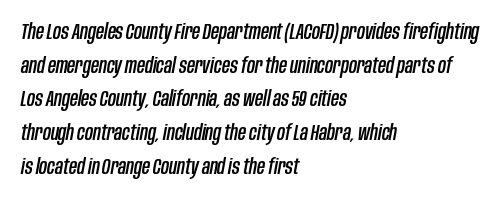
Q: Is the text italic (slanted)? A: Yes, it leans right by about 10 degrees.
Q: Is the text underlined? A: No.
Q: How is the paragraph aligned? A: Left-aligned.
Q: Is the spacing between letters normal or unusually wide? A: Normal.
Q: Is the spacing between lines tight, normal or loose? A: Normal.
